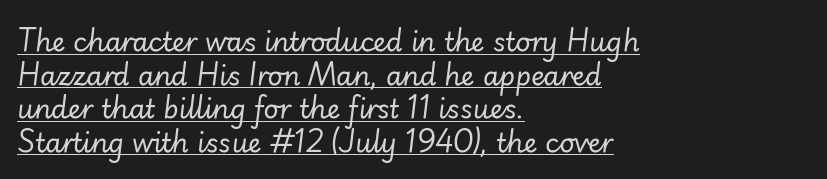
Q: Is the text bold? A: No.
Q: Is the text italic (slanted)? A: Yes, it leans right by about 7 degrees.
Q: Is the text underlined? A: Yes.
Q: How is the paragraph aligned? A: Left-aligned.
Q: Is the spacing between letters normal or unusually wide? A: Normal.
Q: Is the spacing between lines tight, normal or loose? A: Normal.
